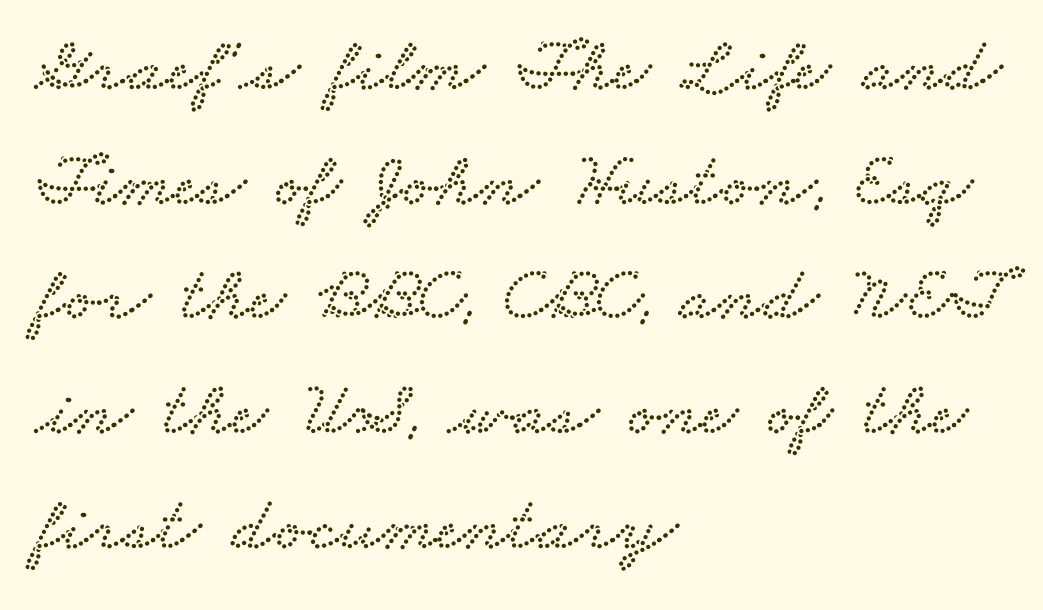
The image shows 78 px wide serif type; set left-aligned, normal line spacing (1.47x), normal letter spacing, not underlined; low stroke contrast and a small x-height.
